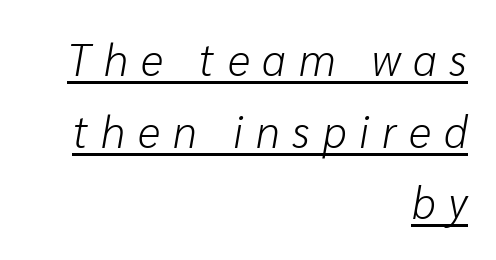
The specimen includes a rule beneath the text block's lines. Quick note: interline space is typical. Reading down the block, your eye finds every line finishing at a fixed right position. Style check: oblique. Is this a heavy cut? Hardly; it is regular or lighter. Note the varied advance widths — an 'i' is clearly narrower than an 'm'.
